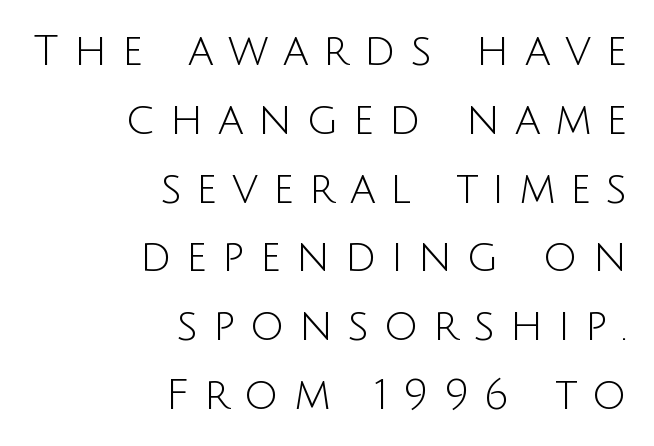
The image shows 43 px light sans-serif type, upright; set right-aligned, normal line spacing (1.6x), unusually wide letter spacing (+0.34 em), not underlined; low stroke contrast and a large x-height.
